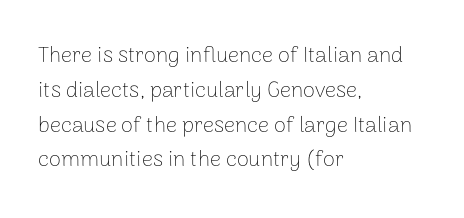
{"italic": "no", "bold": "no", "underline": "no", "align": "left", "line_spacing": "normal", "line_spacing_ratio": 1.58, "letter_spacing": "normal", "letter_spacing_em": 0.0, "glyph_px": 22}
